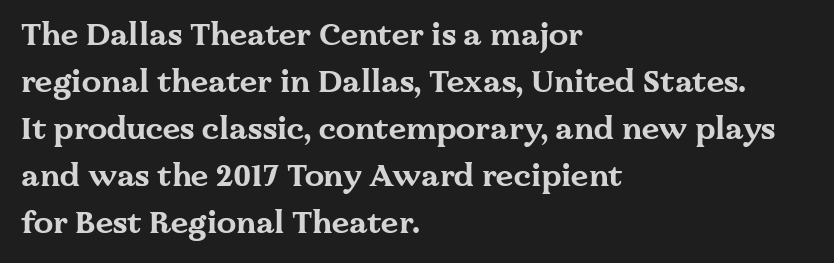
Q: Is the text bold? A: Yes.
Q: Is the text italic (slanted)? A: No, it is upright.
Q: Is the typeface a serif or a sans-serif typeface? A: Serif.
Q: Is the text underlined? A: No.
Q: How is the paragraph aligned? A: Left-aligned.
Q: Is the spacing between letters normal or unusually wide? A: Normal.
Q: Is the spacing between lines tight, normal or loose? A: Normal.
Q: Width (condensed, normal, or wide)? A: Wide.
Q: Stroke contrast? A: Medium.
Q: x-height? A: Medium.
Q: Monospaced? A: No.
